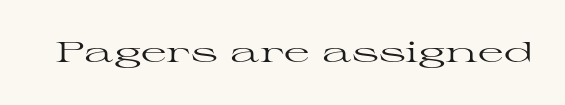
Beneath every word, the page is bare. You can tell from the footed stems that serif type was used. The horizontal fit of the characters is conventional and even. The weight tops out at a normal text grade. Spacing verdict: proportional, widths tailored to each character. Does the lettering tilt? It doesn't — this is upright.
